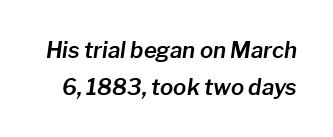
{"italic": "yes", "lean": "right", "slant_degrees": 8, "underline": "no", "line_spacing": "normal", "line_spacing_ratio": 1.66, "letter_spacing": "normal", "letter_spacing_em": 0.0, "glyph_px": 22}
